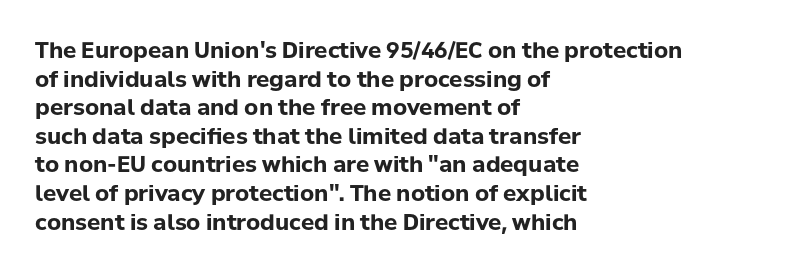
The image shows 22 px bold type, upright; set left-aligned, normal line spacing (1.3x), normal letter spacing, not underlined.
